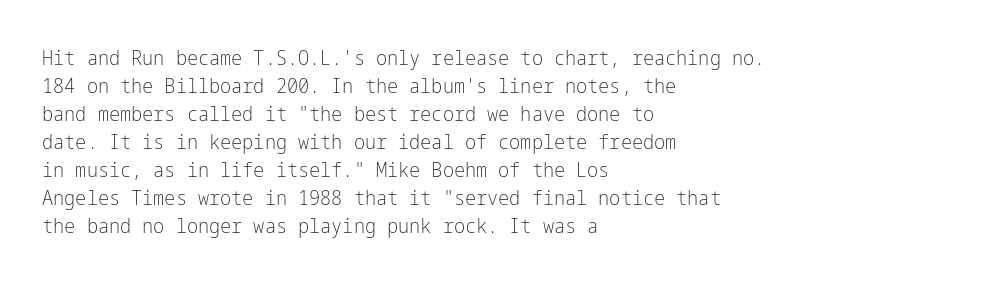
{"italic": "no", "bold": "no", "underline": "no", "align": "left", "line_spacing": "normal", "line_spacing_ratio": 1.33, "letter_spacing": "normal", "letter_spacing_em": 0.0, "glyph_px": 21}
